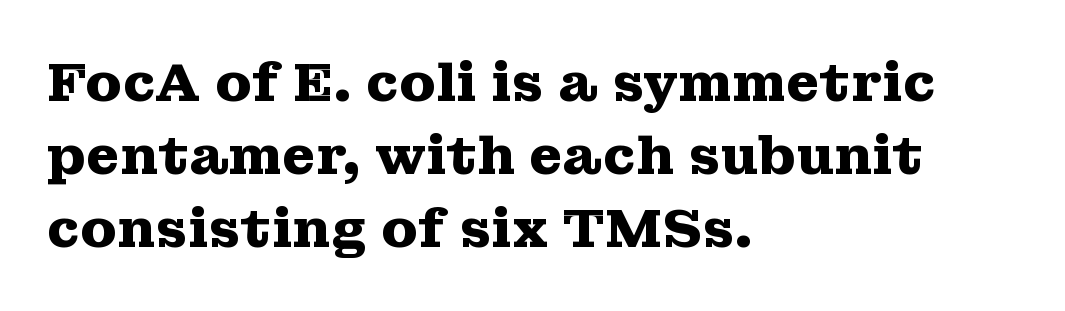
Tracking value appears to be zero — textbook default spacing. The passage shown is typed in a proportional face where columns would drift. The typesetter chose a ragged-right arrangement here. Heavy, bold letterforms. In terms of posture, this sample is upright.
